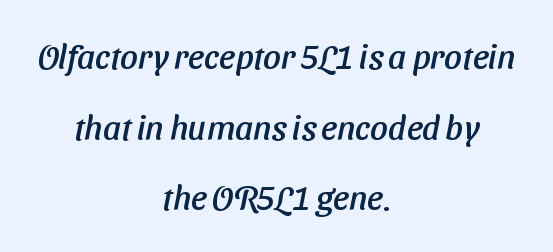
Rows of type keep a wide berth in the vertical direction. The face used here is rendered with its standard letterfit. The lines are quadded center. You could not count columns in this text — the font is proportionally spaced. The zone under the glyphs is completely vacant.
